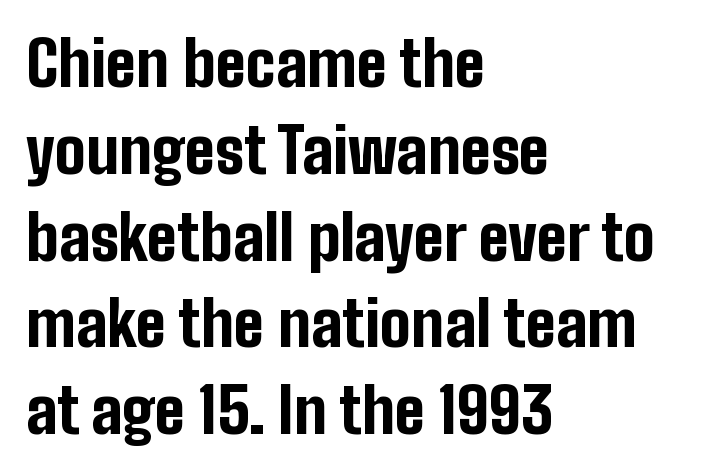
{"serif": "no", "italic": "no", "bold": "yes", "weight": "bold", "width": "condensed", "stroke_contrast": "low", "x_height": "medium", "monospaced": "no", "underline": "no", "align": "left", "line_spacing": "normal", "line_spacing_ratio": 1.4, "letter_spacing": "normal", "letter_spacing_em": 0.0, "glyph_px": 62}
